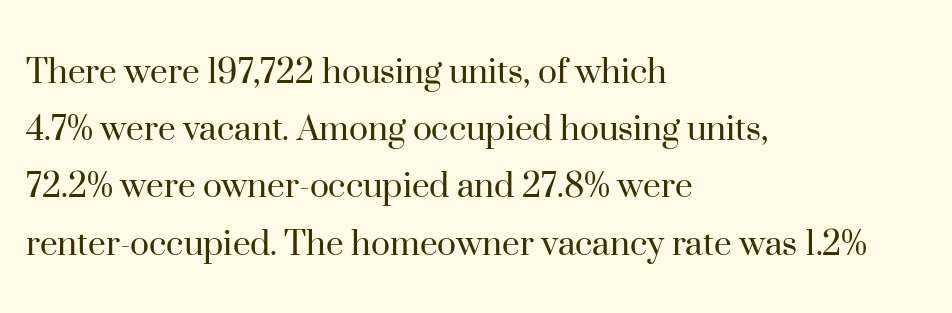
Q: Is the text bold? A: No.
Q: Is the text italic (slanted)? A: No, it is upright.
Q: Is the typeface a serif or a sans-serif typeface? A: Serif.
Q: Is the text underlined? A: No.
Q: How is the paragraph aligned? A: Left-aligned.
Q: Is the spacing between letters normal or unusually wide? A: Normal.
Q: Is the spacing between lines tight, normal or loose? A: Normal.
Q: Width (condensed, normal, or wide)? A: Normal.
Q: Stroke contrast? A: High.
Q: x-height? A: Small.
Q: Monospaced? A: No.
